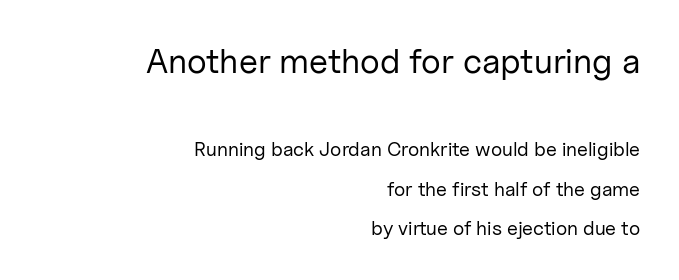
The image shows 35 px regular-weight sans-serif type, upright; set right-aligned, loose line spacing (1.98x), normal letter spacing, not underlined; the first (top) block is 1.75x larger; low stroke contrast and a medium x-height.
